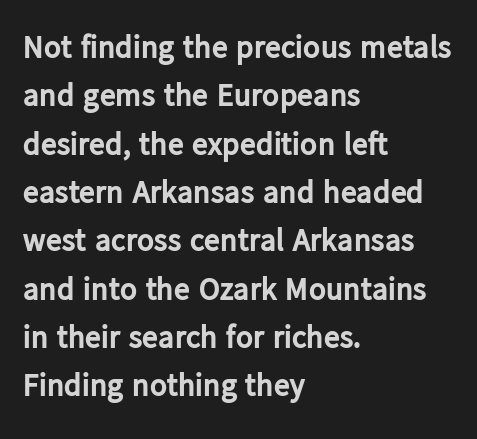
This sample keeps an unexceptional amount of space between lines. Nobody drew a line under any word here. The face used here is rendered with its standard letterfit. The font family rendered here belongs to the sans-serif group.
